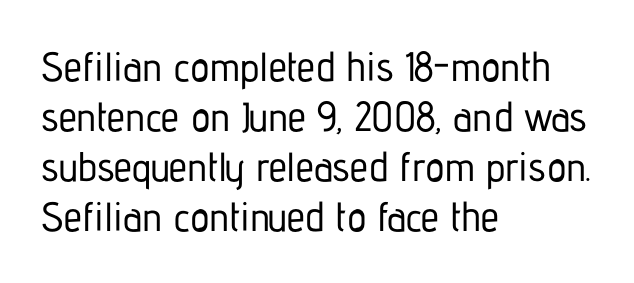
Looks like regular typesetting: each glyph gets only the width it needs. The type sits square on the baseline with zero lean. A typesetter would label this face a sans. What stands out about the letter spacing? Nothing — it is the standard amount. Line starts are locked; line ends wander. The string is rendered with underlining switched off.
